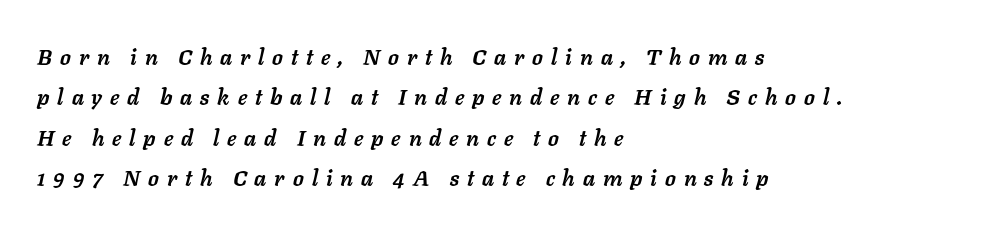
The image shows 22 px bold type, italic (leaning right); set left-aligned, line spacing 1.83x, unusually wide letter spacing (+0.36 em), not underlined.
